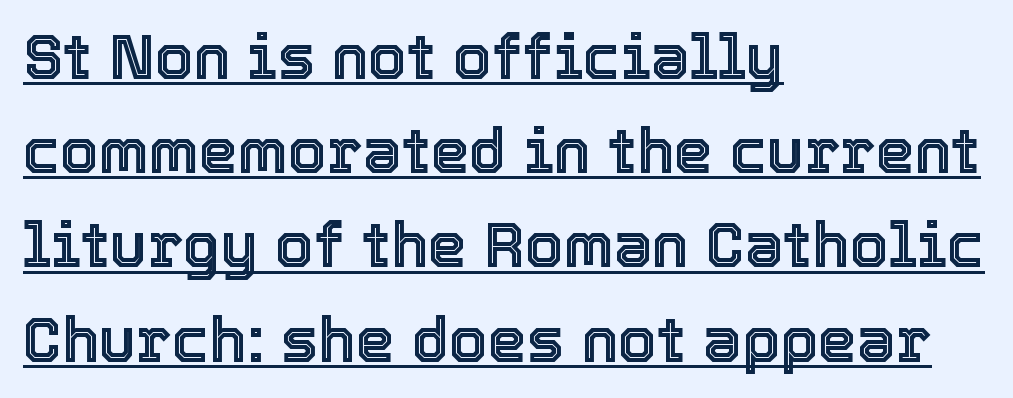
The image shows 62 px text type, upright; set left-aligned, normal line spacing (1.52x), normal letter spacing, underlined; a medium x-height.
